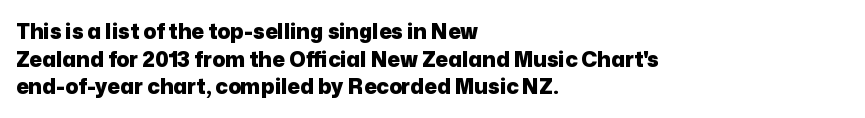
{"italic": "no", "bold": "yes", "underline": "no", "align": "left", "line_spacing": "normal", "line_spacing_ratio": 1.32, "letter_spacing": "normal", "letter_spacing_em": 0.0, "glyph_px": 21}
